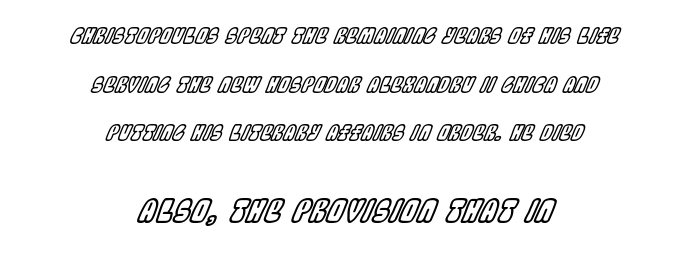
Italic: yes, the glyphs are oblique. Note: smaller setting up top, larger setting below. A typesetter would call this proportional, since set widths differ per character. Whoever set this chose breathing room over compactness in the vertical rhythm. Each word holds together tightly as a unit, with standard inter-letter gaps.
